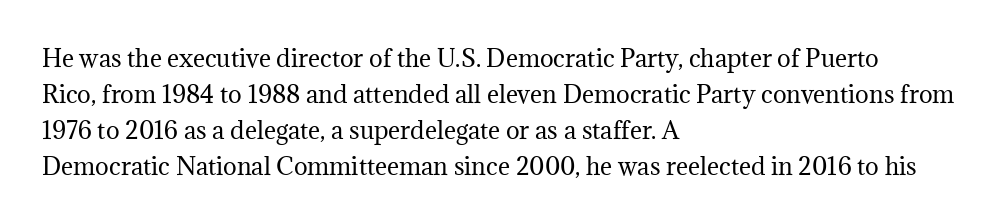
{"italic": "no", "bold": "no", "underline": "no", "align": "left", "line_spacing": "normal", "line_spacing_ratio": 1.56, "letter_spacing": "normal", "letter_spacing_em": 0.0, "glyph_px": 23}
